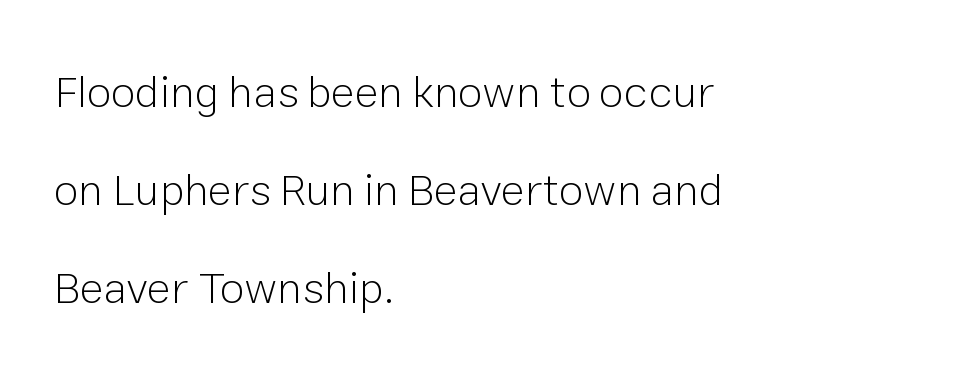
The image shows 45 px light sans-serif type, upright; set left-aligned, loose line spacing (2.18x), normal letter spacing, not underlined; low stroke contrast and a medium x-height.
